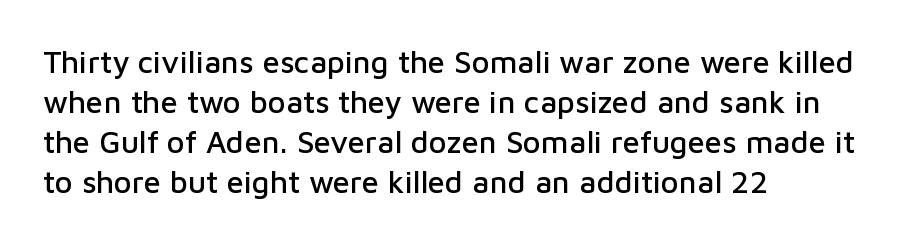
Ordinary non-slanted type is in use. Check under the words: just untouched page. Which margin do the lines hug? The left one — the right edge is uneven. A typesetter would call this zero additional tracking. The lines sit at an ordinary, default distance from one another. Each letter keeps its own natural width here, so spacing adapts to shape.
